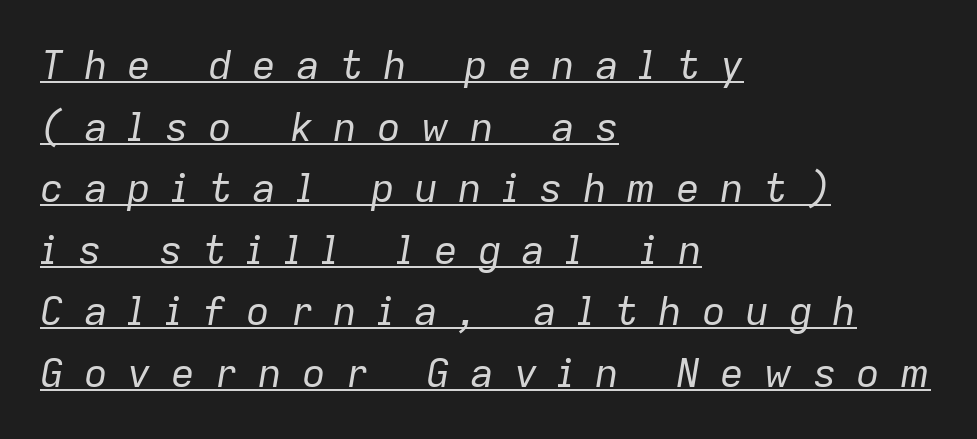
The image shows 40 px regular-weight type, italic (leaning right); set left-aligned, normal line spacing (1.54x), unusually wide letter spacing (+0.49 em), underlined; low stroke contrast and a medium x-height.
